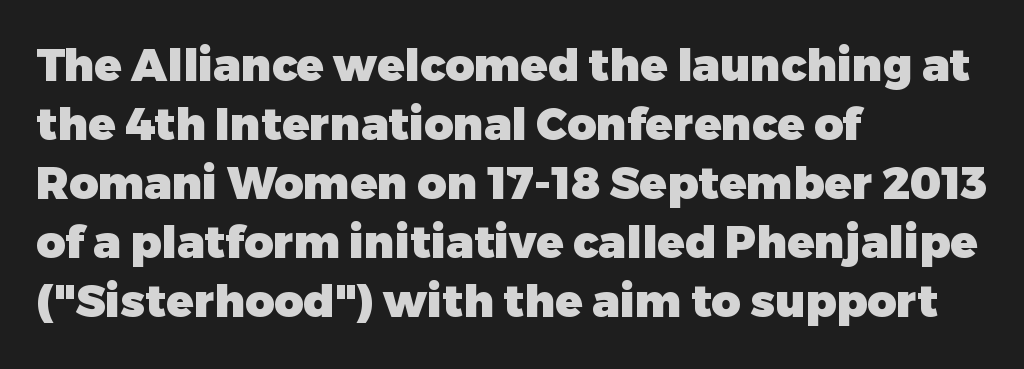
{"serif": "no", "italic": "no", "bold": "yes", "weight": "heavy", "width": "normal", "stroke_contrast": "low", "x_height": "medium", "monospaced": "no", "underline": "no", "align": "left", "line_spacing": "normal", "line_spacing_ratio": 1.31, "letter_spacing": "normal", "letter_spacing_em": 0.0, "glyph_px": 45}
